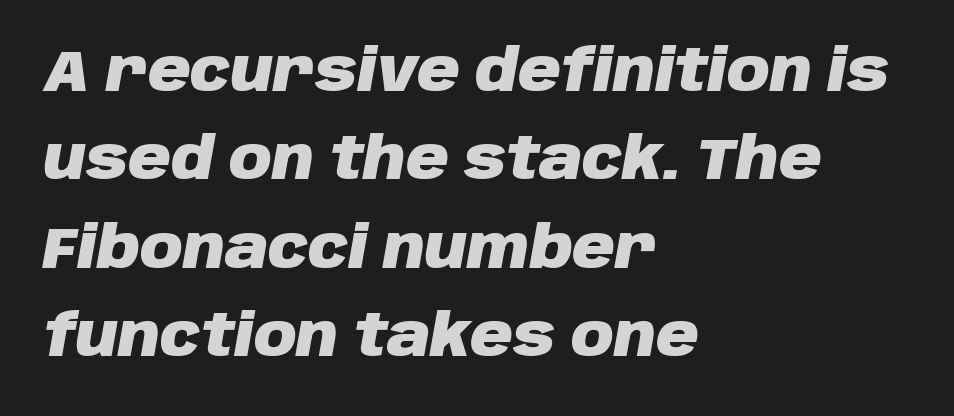
Q: Is the text bold? A: Yes.
Q: Is the text italic (slanted)? A: Yes, it leans right by about 10 degrees.
Q: Is the text underlined? A: No.
Q: How is the paragraph aligned? A: Left-aligned.
Q: Is the spacing between letters normal or unusually wide? A: Normal.
Q: Is the spacing between lines tight, normal or loose? A: Normal.
Q: Width (condensed, normal, or wide)? A: Normal.
Q: Stroke contrast? A: Low.
Q: x-height? A: Large.
Q: Monospaced? A: No.
